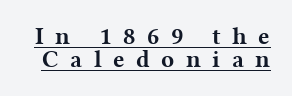
Q: Is the text bold? A: Yes.
Q: Is the text italic (slanted)? A: No, it is upright.
Q: Is the text underlined? A: Yes.
Q: Is the spacing between letters normal or unusually wide? A: Unusually wide.
Q: Is the spacing between lines tight, normal or loose? A: Tight.
